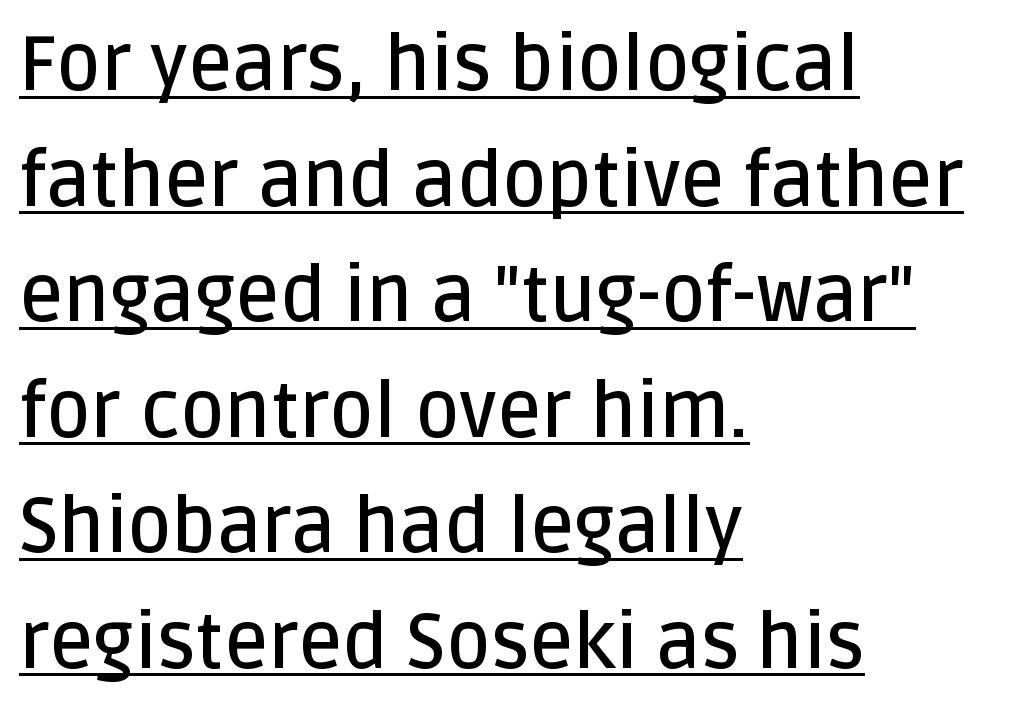
The image shows 76 px semibold sans-serif type, upright; set left-aligned, normal line spacing (1.52x), normal letter spacing, underlined; low stroke contrast and a large x-height.
